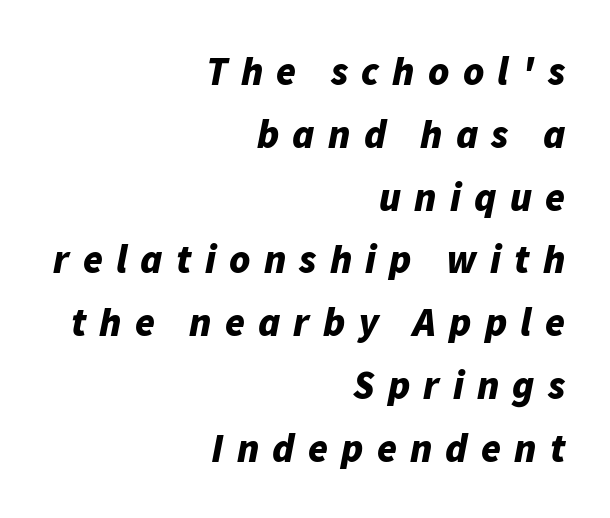
Italic: yes, the glyphs are oblique. The text block is weighted toward the right margin, trailing off unevenly leftward. A normal amount of white space separates one row of letters from the next. The passage shown is not underscored anywhere. Compared with typical body copy, the letter spacing here is much looser.
